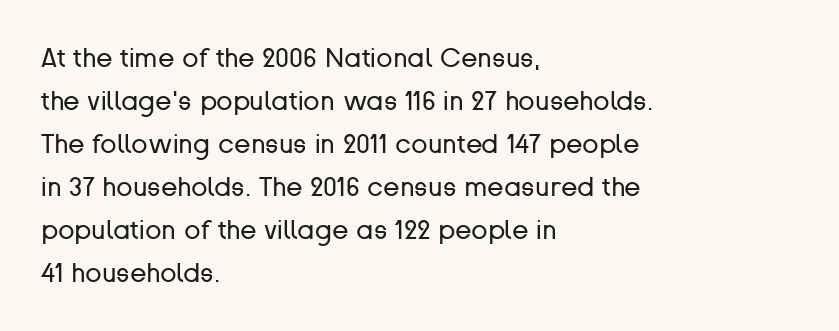
{"italic": "no", "bold": "no", "underline": "no", "align": "left", "line_spacing": "normal", "line_spacing_ratio": 1.59, "letter_spacing": "normal", "letter_spacing_em": 0.0, "glyph_px": 27}
